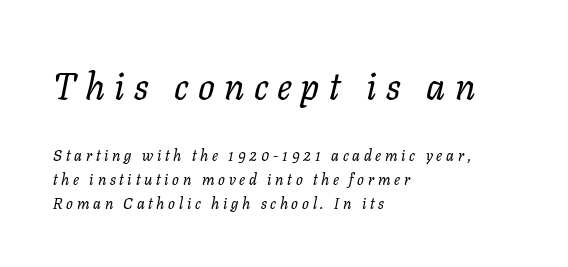
The whole block is typeset with a tilt. Summary of weight: not heavy and not bold. Is this a fixed-width face? No — the glyphs have proportional, varying widths. Tracking here is generous; glyphs stand well apart from one another.
